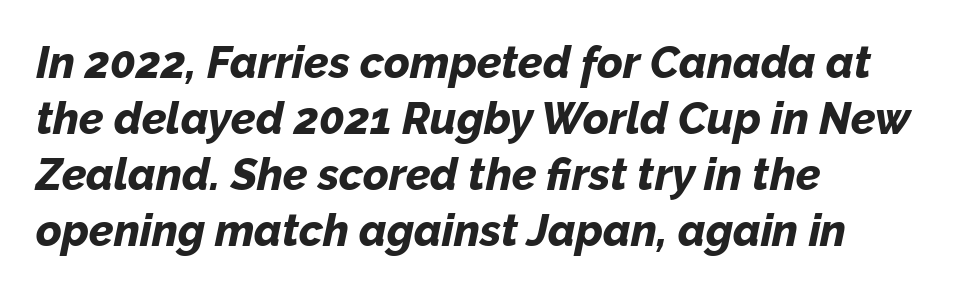
{"italic": "yes", "lean": "right", "slant_degrees": 12, "bold": "yes", "weight": "bold", "width": "normal", "stroke_contrast": "low", "x_height": "medium", "monospaced": "no", "underline": "no", "align": "left", "line_spacing": "normal", "line_spacing_ratio": 1.27, "letter_spacing": "normal", "letter_spacing_em": 0.0, "glyph_px": 44}
